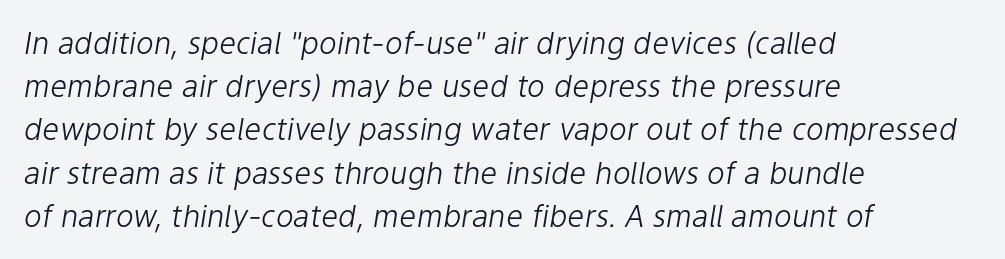
{"italic": "yes", "lean": "right", "slant_degrees": 9, "bold": "no", "weight": "light", "width": "normal", "stroke_contrast": "low", "x_height": "medium", "monospaced": "no", "underline": "no", "align": "left", "line_spacing": "normal", "line_spacing_ratio": 1.44, "letter_spacing": "normal", "letter_spacing_em": 0.0, "glyph_px": 30}
